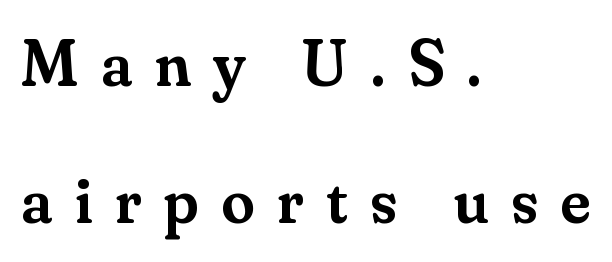
Q: Is the text bold? A: Semi-bold.
Q: Is the text italic (slanted)? A: No, it is upright.
Q: Is the typeface a serif or a sans-serif typeface? A: Serif.
Q: Is the text underlined? A: No.
Q: How is the paragraph aligned? A: Left-aligned.
Q: Is the spacing between letters normal or unusually wide? A: Unusually wide.
Q: Is the spacing between lines tight, normal or loose? A: Loose.
Q: Width (condensed, normal, or wide)? A: Normal.
Q: Stroke contrast? A: Medium.
Q: x-height? A: Small.
Q: Monospaced? A: No.
